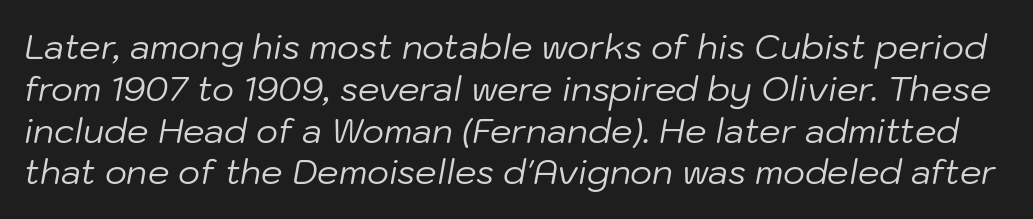
{"italic": "yes", "lean": "right", "slant_degrees": 10, "bold": "no", "weight": "regular", "width": "normal", "stroke_contrast": "low", "x_height": "medium", "monospaced": "no", "underline": "no", "line_spacing_ratio": 1.23, "letter_spacing": "normal", "letter_spacing_em": 0.0, "glyph_px": 34}
